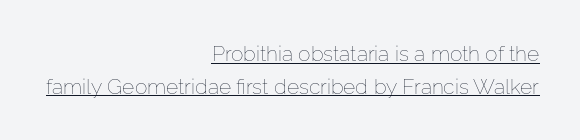
Q: Is the text bold? A: No.
Q: Is the text italic (slanted)? A: No, it is upright.
Q: Is the text underlined? A: Yes.
Q: How is the paragraph aligned? A: Right-aligned.
Q: Is the spacing between letters normal or unusually wide? A: Normal.
Q: Is the spacing between lines tight, normal or loose? A: Normal.
